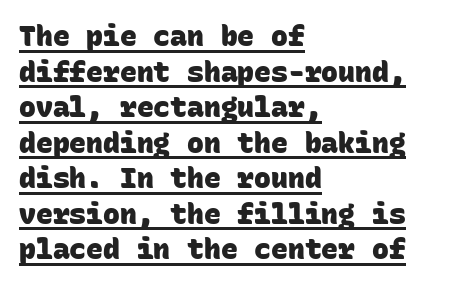
Q: Is the text bold? A: Yes.
Q: Is the typeface a serif or a sans-serif typeface? A: Sans-serif.
Q: Is the text underlined? A: Yes.
Q: How is the paragraph aligned? A: Left-aligned.
Q: Is the spacing between letters normal or unusually wide? A: Normal.
Q: Is the spacing between lines tight, normal or loose? A: Normal.
Q: Width (condensed, normal, or wide)? A: Normal.
Q: Stroke contrast? A: Low.
Q: x-height? A: Large.
Q: Monospaced? A: Yes.
